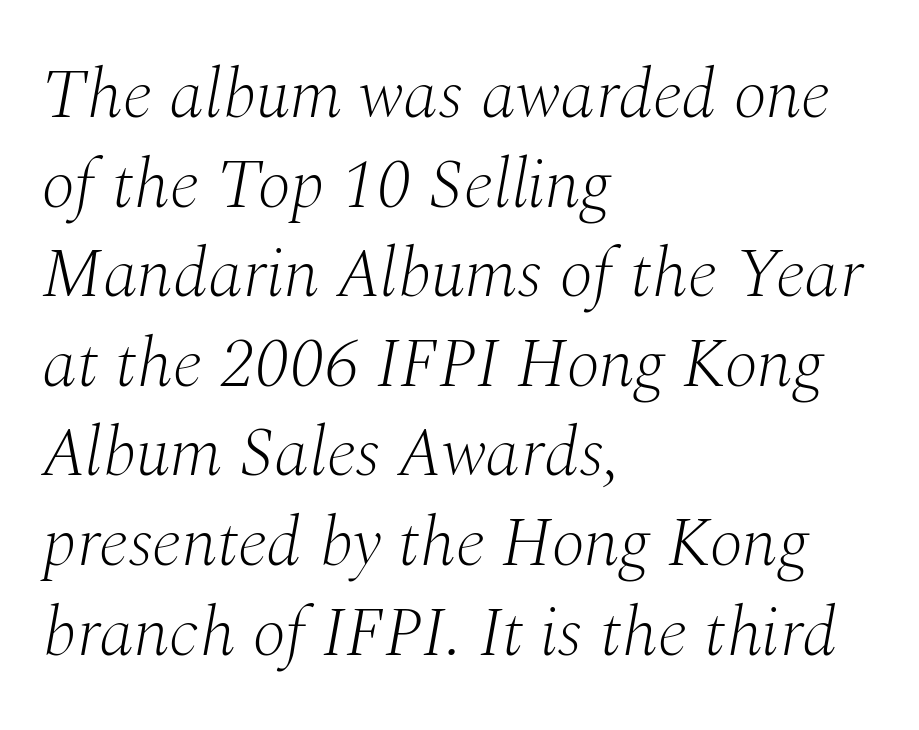
{"serif": "yes", "italic": "yes", "lean": "right", "slant_degrees": 10, "bold": "no", "weight": "light", "width": "normal", "stroke_contrast": "medium", "x_height": "medium", "monospaced": "no", "underline": "no", "align": "left", "line_spacing": "normal", "line_spacing_ratio": 1.28, "letter_spacing": "normal", "letter_spacing_em": 0.0, "glyph_px": 70}
